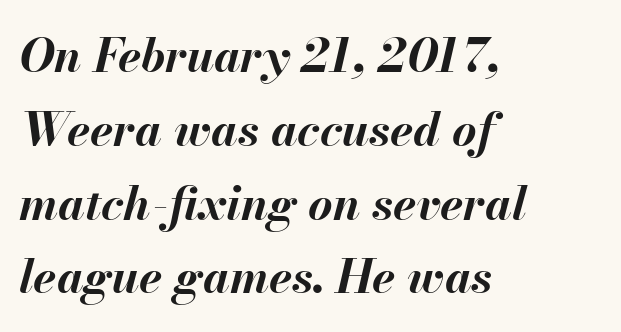
The image shows 47 px bold type, italic (leaning right); set left-aligned, normal line spacing (1.57x), normal letter spacing, not underlined; medium stroke contrast and a small x-height.
